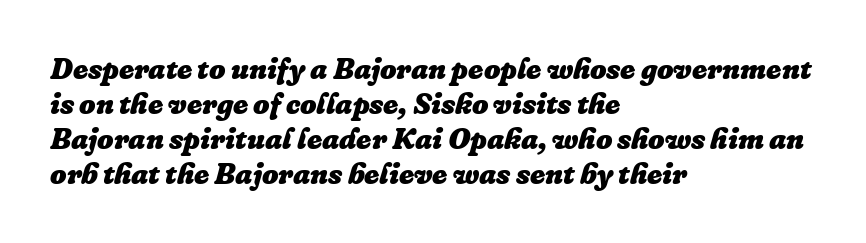
The image shows 29 px heavy type, italic (leaning right); set left-aligned, line spacing 1.21x, normal letter spacing, not underlined; low stroke contrast and a medium x-height.
